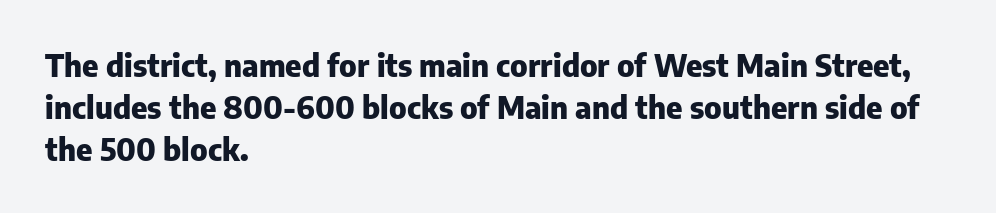
The image shows 31 px heavy sans-serif type, upright; set left-aligned, normal line spacing (1.35x), normal letter spacing, not underlined; low stroke contrast and a medium x-height.
